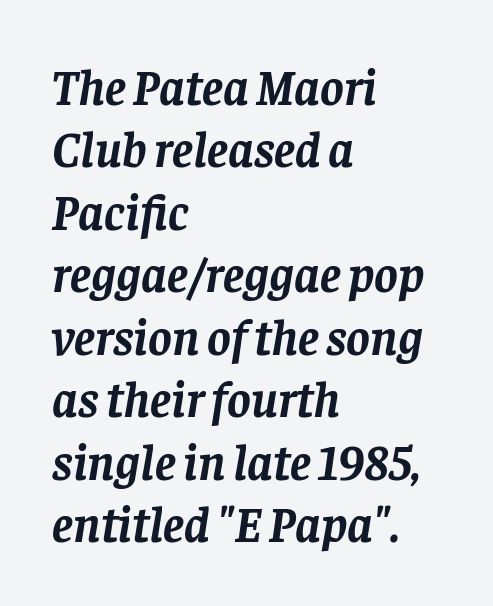
{"serif": "yes", "italic": "yes", "lean": "right", "slant_degrees": 8, "bold": "yes", "weight": "semibold", "width": "normal", "stroke_contrast": "low", "x_height": "large", "monospaced": "no", "underline": "no", "align": "left", "line_spacing": "normal", "line_spacing_ratio": 1.25, "letter_spacing": "normal", "letter_spacing_em": 0.0, "glyph_px": 50}
